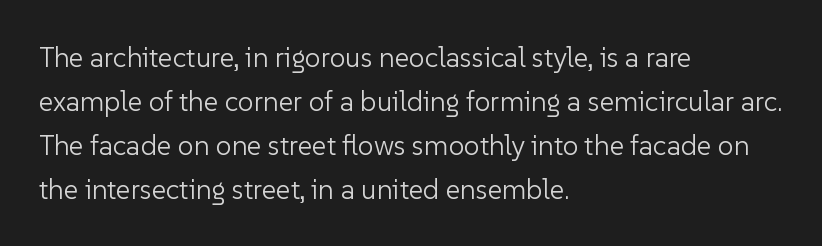
The image shows 28 px light sans-serif type, upright; set left-aligned, normal line spacing (1.57x), normal letter spacing, not underlined; low stroke contrast and a medium x-height.
